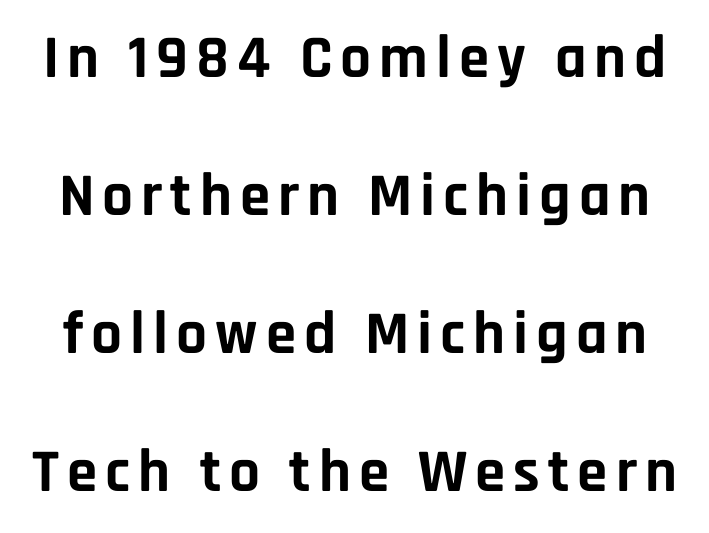
{"serif": "no", "italic": "no", "bold": "yes", "weight": "bold", "width": "normal", "stroke_contrast": "low", "x_height": "large", "monospaced": "no", "underline": "no", "line_spacing": "loose", "line_spacing_ratio": 2.26, "glyph_px": 61}
